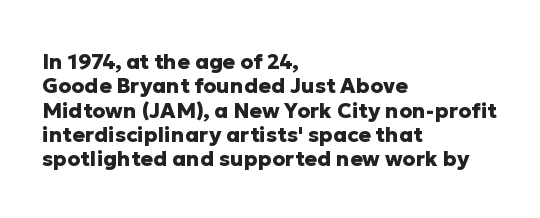
The space beneath each line is pristine and unruled. Teacher's note: observe the even left margin — that is flush-left alignment. Notice how thick the strokes are: this is what a full bold looks like. A roman cut, with each character standing at attention. There is no visible air inserted between adjacent glyphs.
